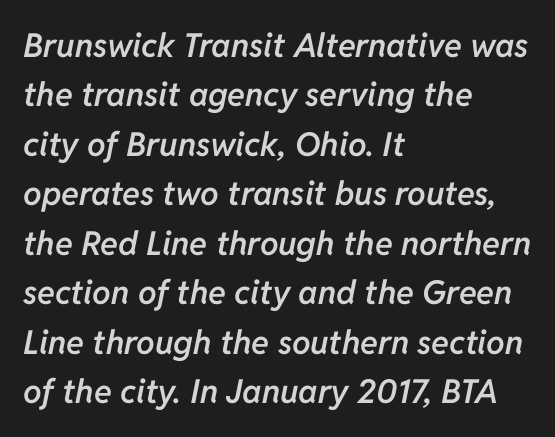
{"italic": "yes", "lean": "right", "slant_degrees": 11, "bold": "semi", "weight": "semibold", "width": "normal", "stroke_contrast": "low", "x_height": "medium", "monospaced": "no", "underline": "no", "align": "left", "line_spacing": "normal", "line_spacing_ratio": 1.5, "letter_spacing": "normal", "letter_spacing_em": 0.0, "glyph_px": 33}
